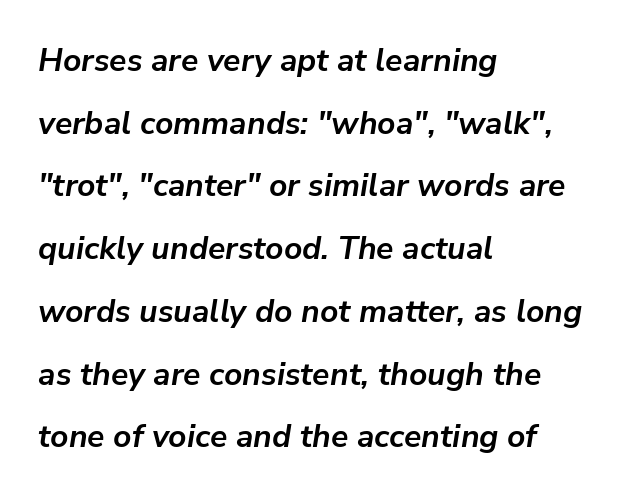
The face used here has a pronounced slope to its letters. Line starts are locked; line ends wander. The sample has been set heavy, in full bold. The face used here is proportionally spaced, like ordinary book or web type. Compared with typical paragraphs, the rows here are farther apart. Honestly, the letter spacing is just normal — you wouldn't notice it.
